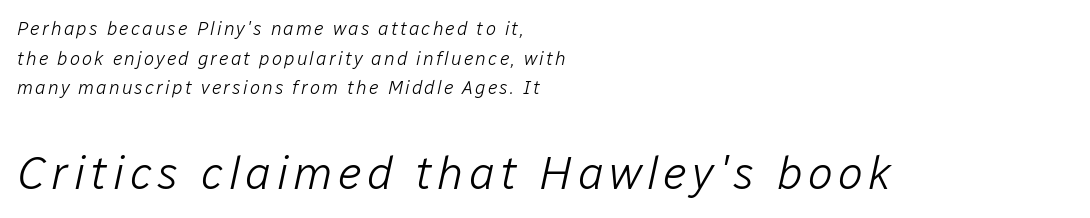
{"italic": "yes", "lean": "right", "slant_degrees": 12, "bold": "no", "weight": "light", "width": "normal", "stroke_contrast": "low", "x_height": "medium", "monospaced": "no", "underline": "no", "align": "left", "line_spacing": "normal", "line_spacing_ratio": 1.56, "larger_block": "second", "size_ratio": 2.47, "glyph_px": 47}
